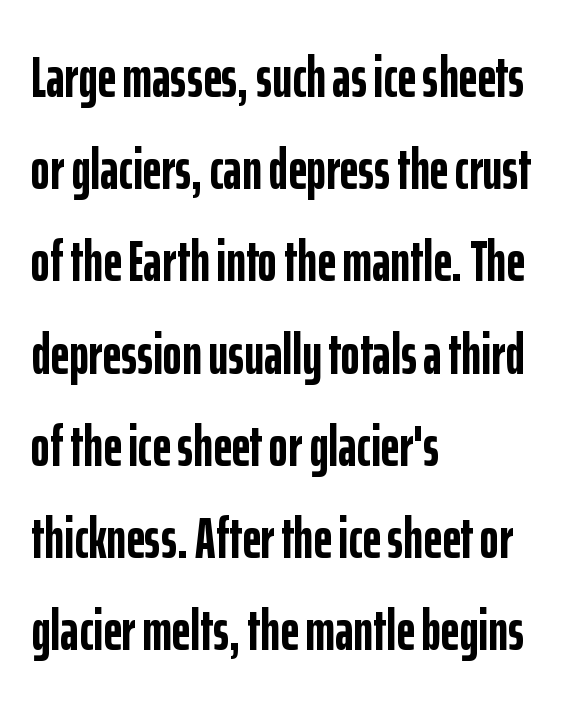
Whoever set this chose a conventional vertical rhythm. Tracking value appears to be zero — textbook default spacing. A full-strength bold gives these letters their thick strokes. Look at the bottom of the vertical strokes: they stop flat, with no serifs. Notice how the stems are strictly vertical — no italics here. Words float on clear page, feet unadorned.
